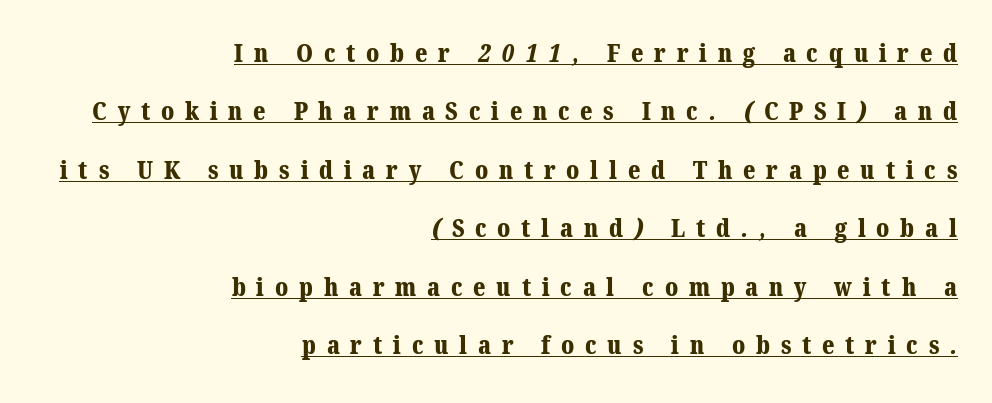
The image shows 25 px bold type; set right-aligned, loose line spacing (2.34x), unusually wide letter spacing (+0.43 em), underlined.
